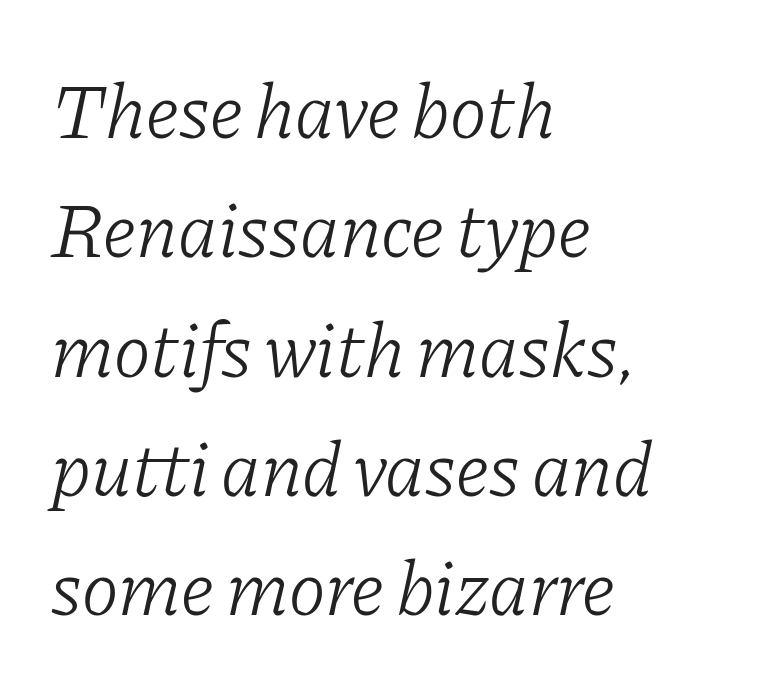
The face used here is rendered with its standard letterfit. The compositor pushed each line to the left boundary. Varying glyph widths throughout — classic text-font behaviour. Small tapered or slab feet sit at the stroke ends, so this counts as serif. Observe the lean: these are italic letterforms.
